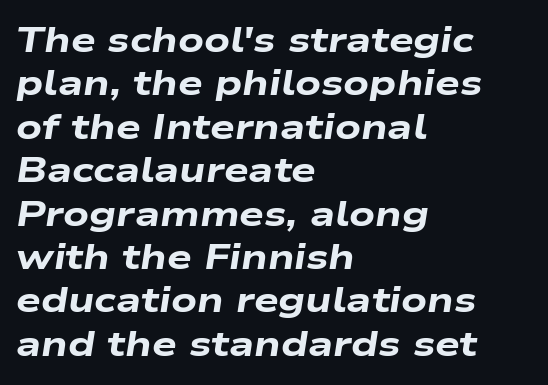
A typesetter would call this proportional, since set widths differ per character. Each row of text sits above clean, open space. Honestly, the letter spacing is just normal — you wouldn't notice it. The rendering uses a bold face; every stroke is thick and dark. Reading down the block, your eye returns to a fixed left position each line.
